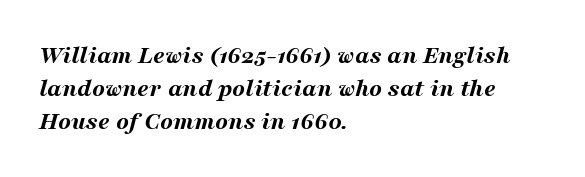
{"italic": "yes", "lean": "right", "slant_degrees": 16, "bold": "yes", "underline": "no", "align": "left", "line_spacing": "normal", "line_spacing_ratio": 1.26, "letter_spacing": "normal", "letter_spacing_em": 0.0, "glyph_px": 26}
